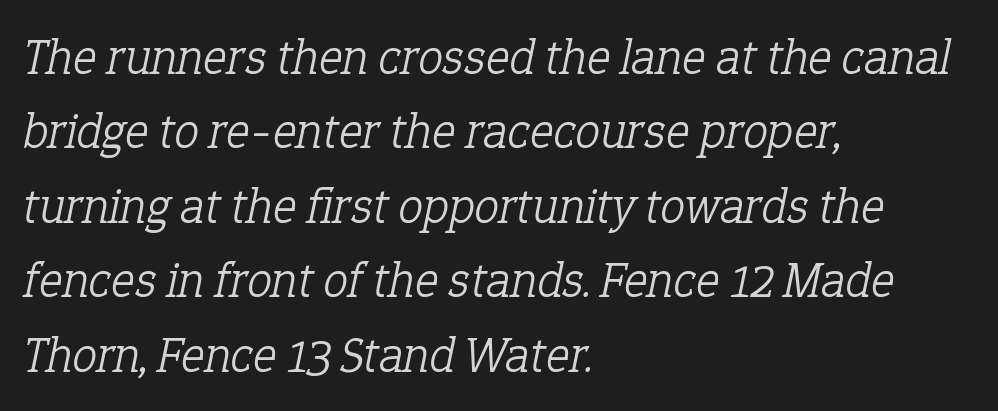
Just letters on the line, the space beneath them empty. These lines were composed using italics. Each letter keeps its own natural width here, so spacing adapts to shape. Little horizontal feet cap the strokes, marking this as serif type. This sample uses plain, unmodified letter spacing. Notice how the passage keeps a crisp vertical edge on the left only.
